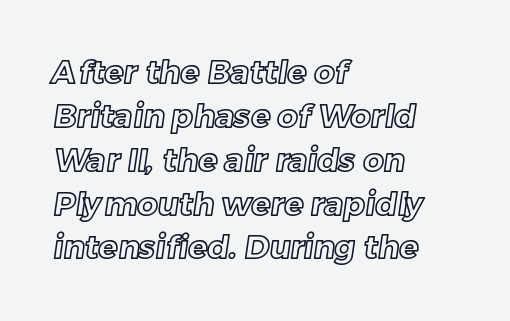
{"width": "normal", "x_height": "medium", "monospaced": "no", "underline": "no", "align": "left", "line_spacing": "normal", "line_spacing_ratio": 1.37, "letter_spacing": "normal", "letter_spacing_em": 0.0, "glyph_px": 32}
